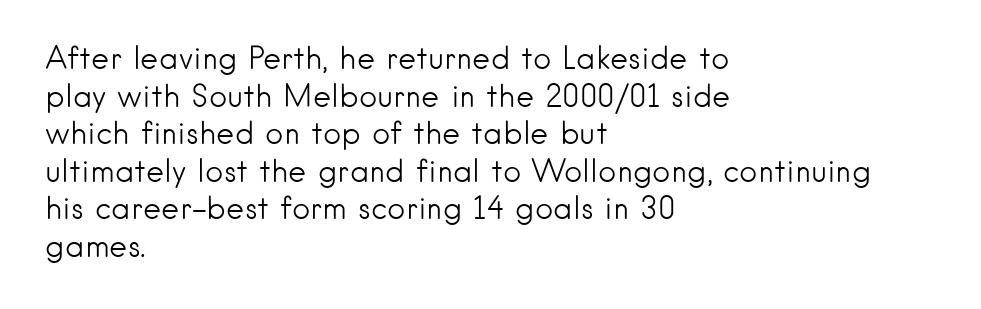
The image shows 31 px light sans-serif type, upright; set left-aligned, line spacing 1.21x, normal letter spacing, not underlined; low stroke contrast and a small x-height.
